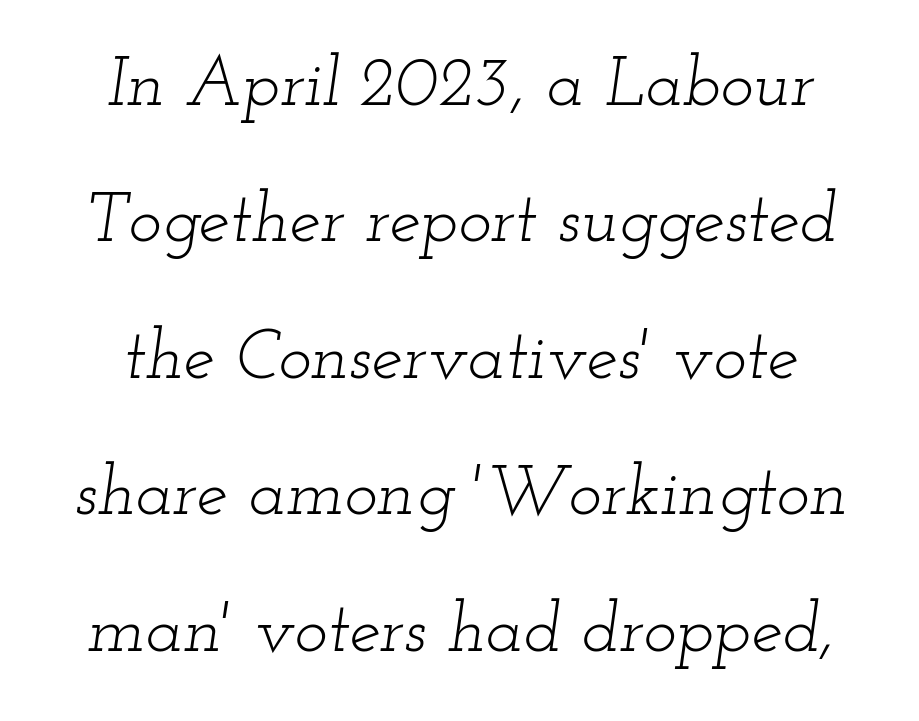
{"serif": "yes", "italic": "yes", "lean": "right", "slant_degrees": 12, "bold": "no", "weight": "light", "width": "wide", "stroke_contrast": "low", "x_height": "small", "monospaced": "no", "underline": "no", "line_spacing": "loose", "line_spacing_ratio": 1.95, "letter_spacing": "normal", "letter_spacing_em": 0.0, "glyph_px": 70}
